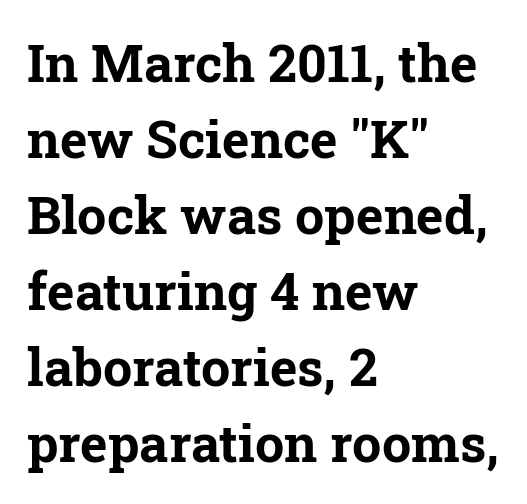
{"serif": "yes", "italic": "no", "bold": "yes", "weight": "bold", "width": "normal", "stroke_contrast": "low", "x_height": "medium", "monospaced": "no", "underline": "no", "align": "left", "line_spacing": "normal", "line_spacing_ratio": 1.46, "letter_spacing": "normal", "letter_spacing_em": 0.0, "glyph_px": 52}
